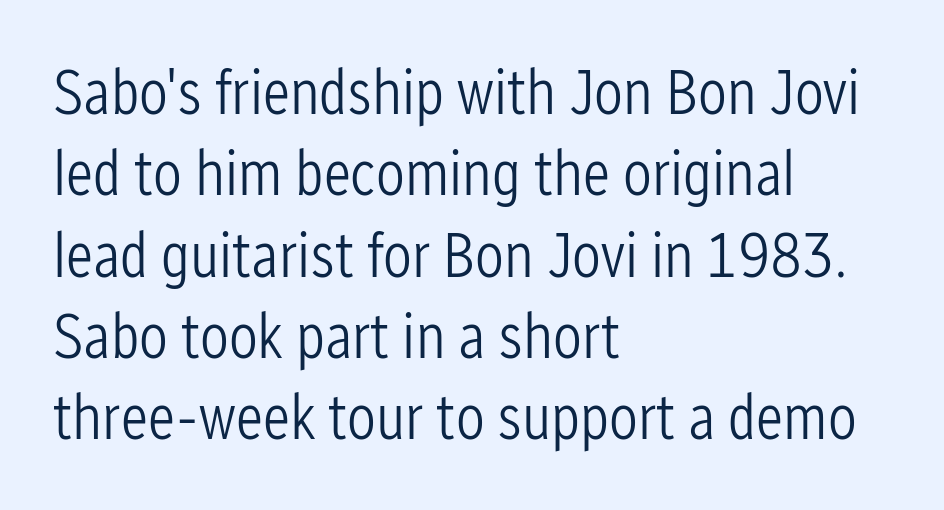
Q: Is the text bold? A: No.
Q: Is the text italic (slanted)? A: No, it is upright.
Q: Is the typeface a serif or a sans-serif typeface? A: Sans-serif.
Q: Is the text underlined? A: No.
Q: How is the paragraph aligned? A: Left-aligned.
Q: Is the spacing between letters normal or unusually wide? A: Normal.
Q: Is the spacing between lines tight, normal or loose? A: Normal.
Q: Width (condensed, normal, or wide)? A: Condensed.
Q: Stroke contrast? A: Low.
Q: x-height? A: Medium.
Q: Monospaced? A: No.
